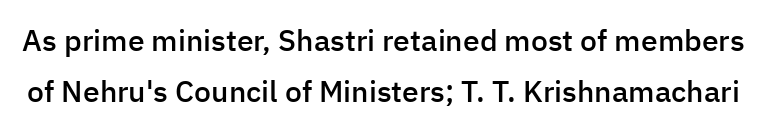
{"serif": "no", "italic": "no", "bold": "semi", "weight": "semibold", "width": "normal", "stroke_contrast": "low", "x_height": "medium", "monospaced": "no", "underline": "no", "line_spacing": "normal", "line_spacing_ratio": 1.69, "letter_spacing": "normal", "letter_spacing_em": 0.0, "glyph_px": 30}
